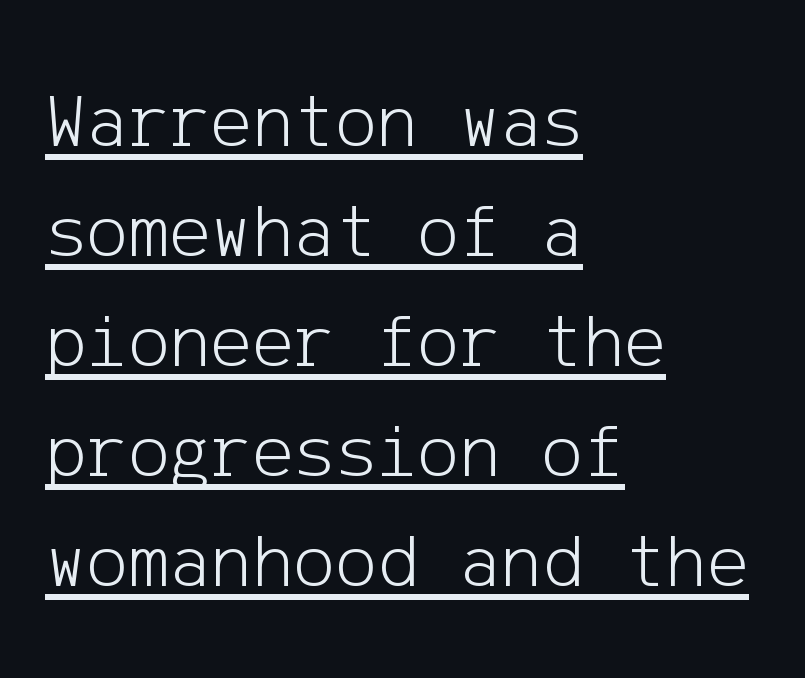
The image shows 78 px light sans-serif type, upright; set left-aligned, normal line spacing (1.41x), normal letter spacing, underlined; low stroke contrast and a medium x-height.
